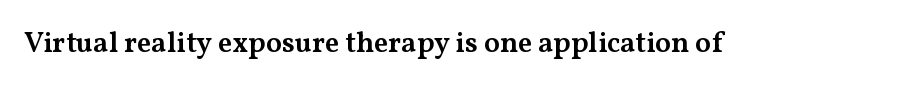
{"serif": "yes", "italic": "no", "bold": "semi", "weight": "semibold", "width": "wide", "stroke_contrast": "medium", "x_height": "medium", "monospaced": "no", "underline": "no", "letter_spacing": "normal", "letter_spacing_em": 0.0, "glyph_px": 29}
